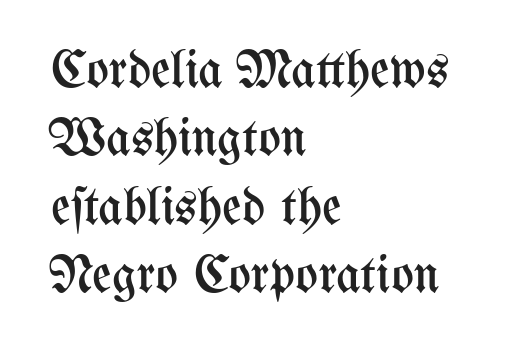
Q: Is the text bold? A: No.
Q: Is the text italic (slanted)? A: No, it is upright.
Q: Is the text underlined? A: No.
Q: How is the paragraph aligned? A: Left-aligned.
Q: Is the spacing between letters normal or unusually wide? A: Normal.
Q: Is the spacing between lines tight, normal or loose? A: Normal.
Q: Width (condensed, normal, or wide)? A: Condensed.
Q: Stroke contrast? A: Medium.
Q: x-height? A: Medium.
Q: Monospaced? A: No.
